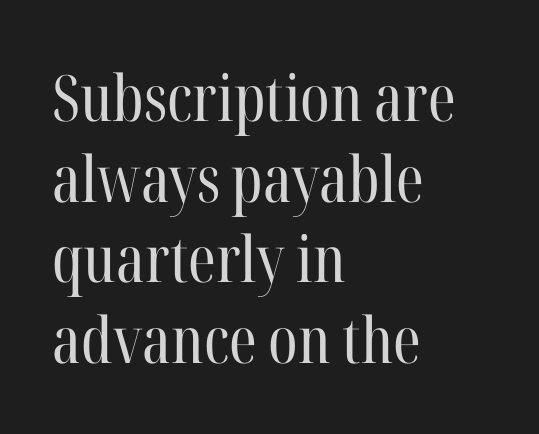
{"serif": "yes", "italic": "no", "bold": "no", "weight": "regular", "width": "condensed", "stroke_contrast": "high", "x_height": "medium", "monospaced": "no", "underline": "no", "align": "left", "line_spacing": "normal", "line_spacing_ratio": 1.26, "letter_spacing": "normal", "letter_spacing_em": 0.0, "glyph_px": 64}
